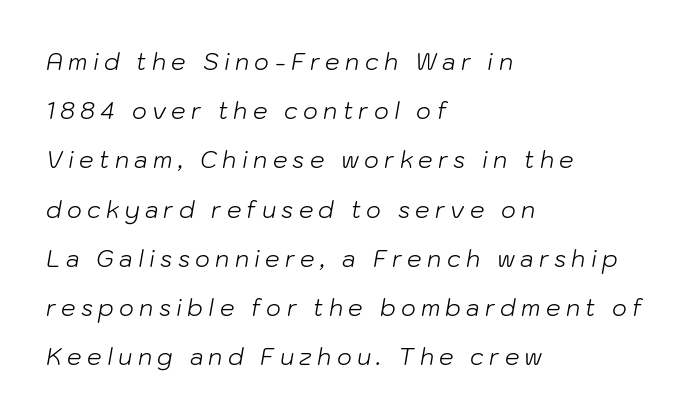
The text block is weighted toward the left margin, trailing off unevenly rightward. These glyphs show unthickened strokes, regular width or finer. Tracking here is generous; glyphs stand well apart from one another. Summary of vertical rhythm: relaxed, with wide interline spacing. Only glyphs here, with clear space below each row.
